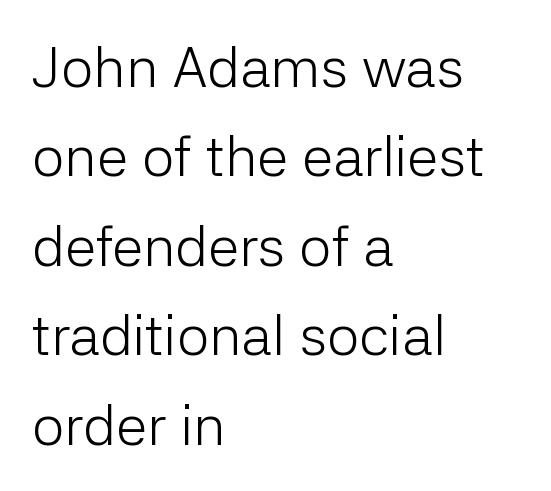
The image shows 57 px light sans-serif type, upright; set left-aligned, normal line spacing (1.57x), normal letter spacing, not underlined; low stroke contrast and a medium x-height.
